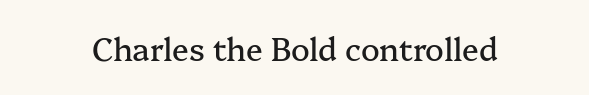
Q: Is the text italic (slanted)? A: No, it is upright.
Q: Is the typeface a serif or a sans-serif typeface? A: Serif.
Q: Is the text underlined? A: No.
Q: Is the spacing between letters normal or unusually wide? A: Normal.
Q: Width (condensed, normal, or wide)? A: Normal.
Q: Stroke contrast? A: Medium.
Q: x-height? A: Medium.
Q: Monospaced? A: No.
